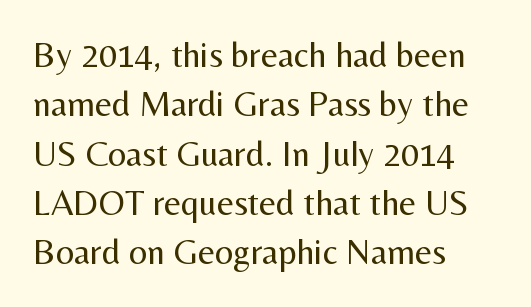
Q: Is the text bold? A: No.
Q: Is the text italic (slanted)? A: No, it is upright.
Q: Is the typeface a serif or a sans-serif typeface? A: Sans-serif.
Q: Is the text underlined? A: No.
Q: How is the paragraph aligned? A: Left-aligned.
Q: Is the spacing between letters normal or unusually wide? A: Normal.
Q: Is the spacing between lines tight, normal or loose? A: Normal.
Q: Width (condensed, normal, or wide)? A: Normal.
Q: Stroke contrast? A: Medium.
Q: x-height? A: Medium.
Q: Monospaced? A: No.
